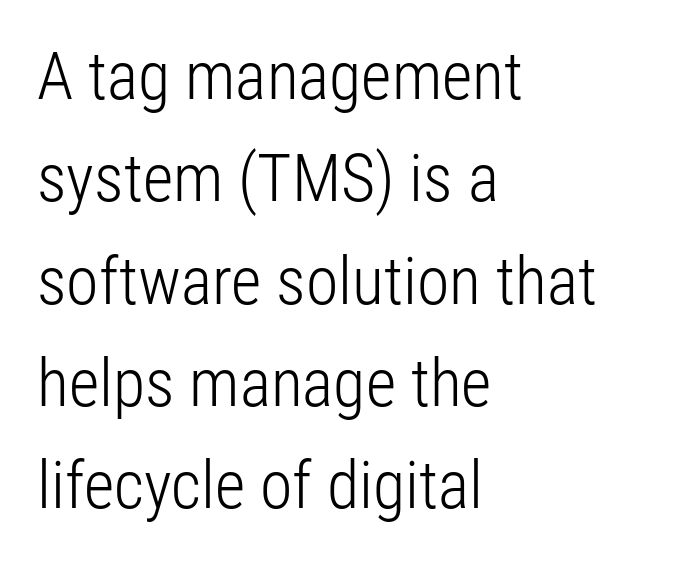
{"serif": "no", "italic": "no", "bold": "no", "weight": "light", "width": "condensed", "stroke_contrast": "low", "x_height": "medium", "monospaced": "no", "underline": "no", "align": "left", "line_spacing": "normal", "line_spacing_ratio": 1.55, "letter_spacing": "normal", "letter_spacing_em": 0.0, "glyph_px": 66}
